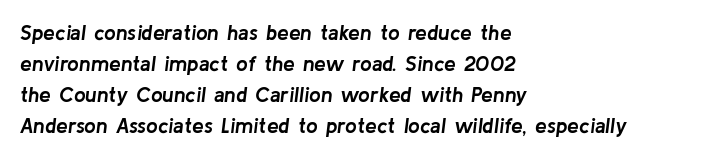
Vertical spacing — default. The rendering keeps characters at their native spacing. Set as a true bold cut, around the 700 mark. Characters are canted at an angle relative to the baseline's perpendicular. The rendering anchors every line to the left-hand side. Each row of text sits above clean, open space.
